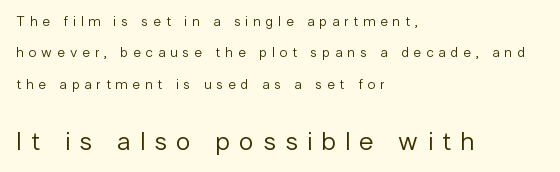
The image shows 26 px text type, upright; set left-aligned, loose line spacing (2.24x), unusually wide letter spacing (+0.36 em), not underlined; the second (bottom) block is 1.86x larger.
